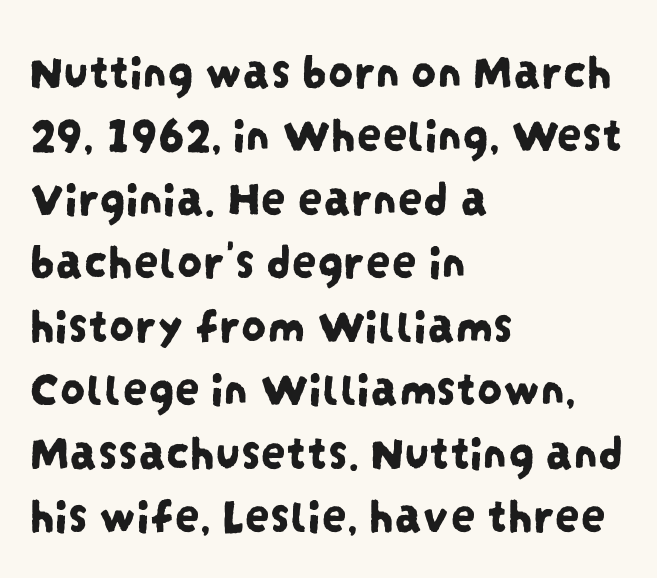
Regarding serifs, this sample does without them. How would I describe the line gaps? Plain and ordinary. Is this a fixed-width face? No — the glyphs have proportional, varying widths. The tracking reads as untouched default to a designer's eye.
